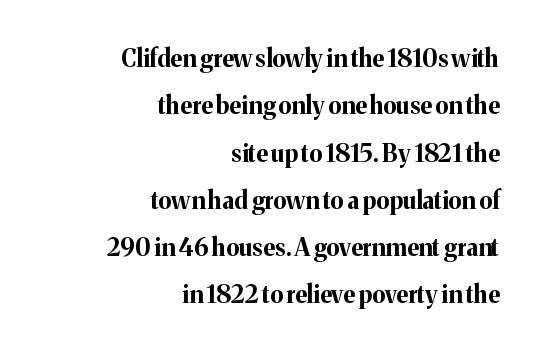
The image shows 24 px bold type, upright; set right-aligned, loose line spacing (1.97x), normal letter spacing, not underlined.
